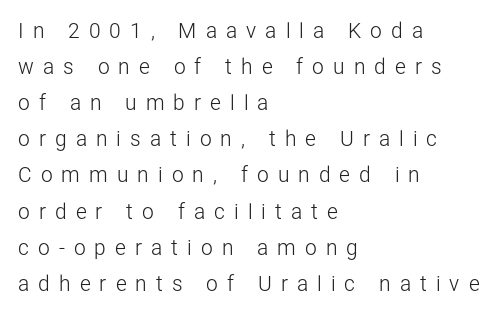
Layout note: lines flush left. The space directly below the letters is spotless. The typesetting does not lean heavy: it is not bold. The tracking jumps out immediately: characters are airy and widely separated. Does the lettering tilt? It doesn't — this is upright.
